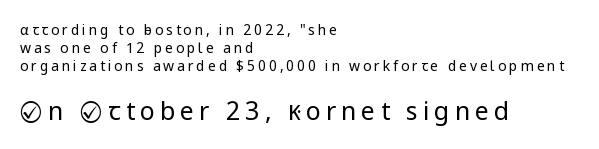
The letterforms sit at book weight or below. The designer left line spacing at the default. This layout puts the modest block above and the oversized block below. The strip under each line holds only bare page.
